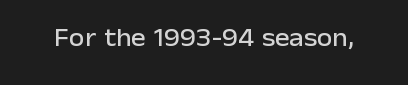
If you drew a line through each stem, it would be perfectly vertical. Characters follow at the spacing the type designer built in. The words here are not underlined.
